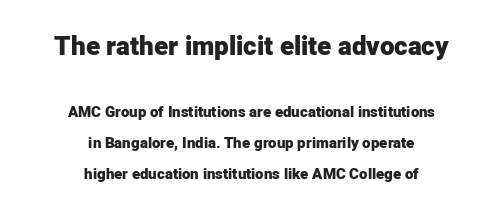
The image shows 26 px bold type, upright; set centered, loose line spacing (2.06x), normal letter spacing, not underlined; the first (top) block is 1.73x larger.
